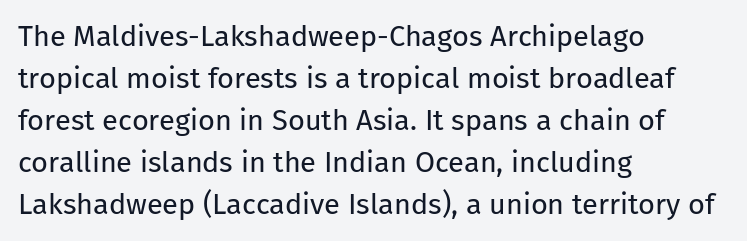
Think of a printed novel: that variable character pitch is what you see here. The weight tops out at a normal text grade. Evenly set lines give the paragraph a standard silhouette. The letters stand upright; this is a roman face. No word sits above an underline.
